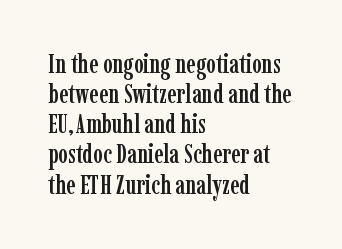
Italic? Not at all — the glyphs are vertical. Does extra space separate the letters? No, they use regular spacing. The paragraph shown leans on its left margin. The gap between lines stays unmarked.
